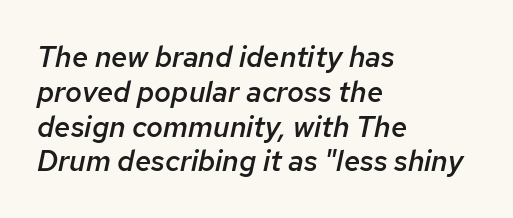
Q: Is the text bold? A: Semi-bold.
Q: Is the text italic (slanted)? A: Yes, it leans right by about 12 degrees.
Q: Is the text underlined? A: No.
Q: How is the paragraph aligned? A: Left-aligned.
Q: Is the spacing between letters normal or unusually wide? A: Normal.
Q: Width (condensed, normal, or wide)? A: Normal.
Q: Stroke contrast? A: Low.
Q: x-height? A: Medium.
Q: Monospaced? A: No.
